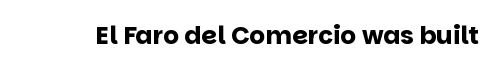
{"italic": "no", "bold": "yes", "underline": "no", "letter_spacing": "normal", "letter_spacing_em": 0.0, "glyph_px": 25}
